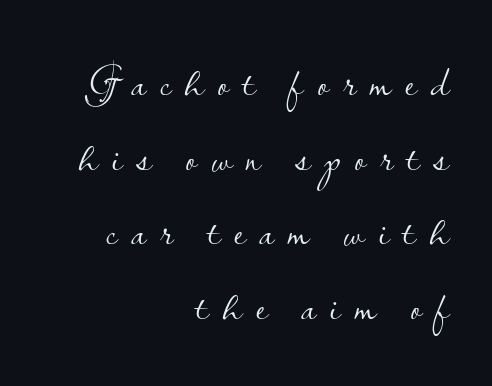
{"serif": "no", "bold": "no", "weight": "light", "width": "normal", "stroke_contrast": "low", "x_height": "small", "monospaced": "no", "underline": "no", "align": "right", "line_spacing": "normal", "line_spacing_ratio": 1.62, "letter_spacing": "wide", "letter_spacing_em": 0.3, "glyph_px": 46}
